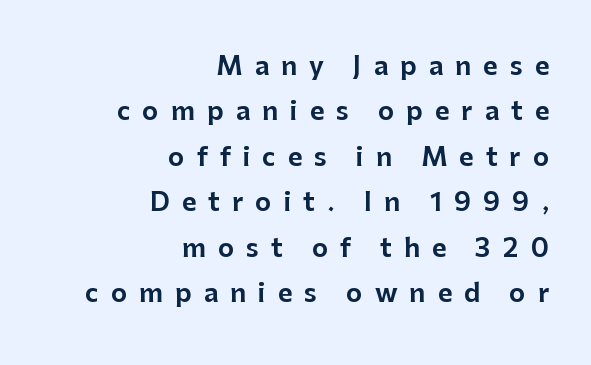
A bare baseline throughout the passage. These lines stack with their right ends in a neat column. Letter spacing: wide. The specimen reads as upright at a glance.
